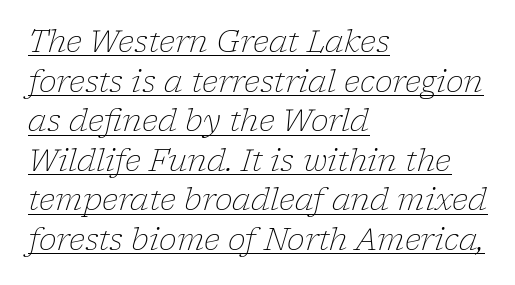
Q: Is the text bold? A: No.
Q: Is the text italic (slanted)? A: Yes, it leans right by about 17 degrees.
Q: Is the typeface a serif or a sans-serif typeface? A: Serif.
Q: Is the text underlined? A: Yes.
Q: How is the paragraph aligned? A: Left-aligned.
Q: Is the spacing between letters normal or unusually wide? A: Normal.
Q: Is the spacing between lines tight, normal or loose? A: Normal.
Q: Width (condensed, normal, or wide)? A: Normal.
Q: Stroke contrast? A: Low.
Q: x-height? A: Medium.
Q: Monospaced? A: No.
